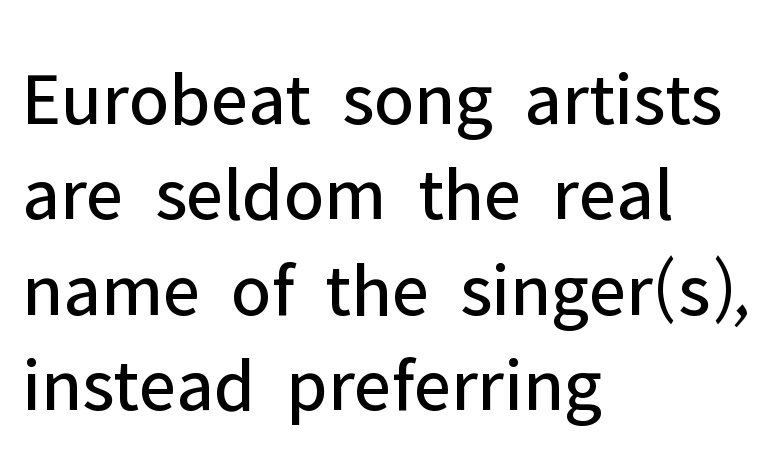
Q: Is the text bold? A: No.
Q: Is the text italic (slanted)? A: No, it is upright.
Q: Is the typeface a serif or a sans-serif typeface? A: Sans-serif.
Q: Is the text underlined? A: No.
Q: How is the paragraph aligned? A: Left-aligned.
Q: Is the spacing between letters normal or unusually wide? A: Normal.
Q: Width (condensed, normal, or wide)? A: Normal.
Q: Stroke contrast? A: Low.
Q: x-height? A: Medium.
Q: Monospaced? A: No.
